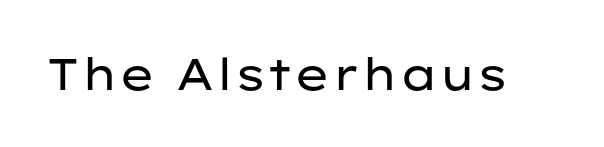
{"serif": "no", "italic": "no", "bold": "no", "weight": "regular", "width": "wide", "stroke_contrast": "low", "x_height": "medium", "monospaced": "no", "underline": "no", "letter_spacing": "normal", "letter_spacing_em": 0.0, "glyph_px": 44}
